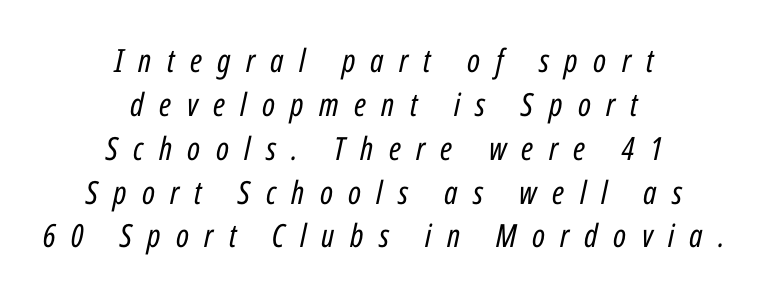
{"italic": "yes", "lean": "right", "slant_degrees": 12, "bold": "no", "weight": "regular", "width": "condensed", "stroke_contrast": "low", "x_height": "medium", "monospaced": "no", "underline": "no", "align": "center", "line_spacing": "normal", "line_spacing_ratio": 1.37, "letter_spacing": "wide", "letter_spacing_em": 0.48, "glyph_px": 32}
